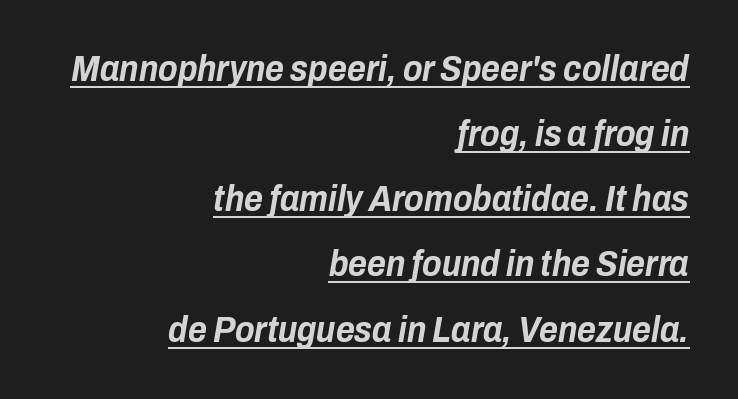
Q: Is the text bold? A: Yes.
Q: Is the text italic (slanted)? A: Yes, it leans right by about 10 degrees.
Q: Is the text underlined? A: Yes.
Q: How is the paragraph aligned? A: Right-aligned.
Q: Is the spacing between letters normal or unusually wide? A: Normal.
Q: Width (condensed, normal, or wide)? A: Condensed.
Q: Stroke contrast? A: Low.
Q: x-height? A: Medium.
Q: Monospaced? A: No.
